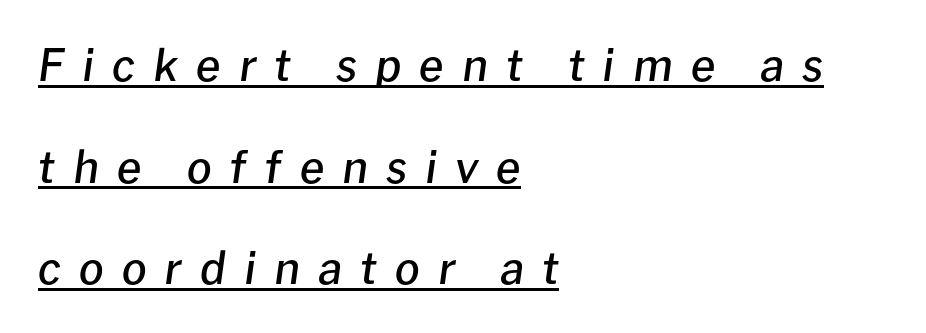
The image shows 44 px semibold type, italic (leaning right); set left-aligned, loose line spacing (2.31x), unusually wide letter spacing (+0.41 em), underlined; low stroke contrast and a medium x-height.
